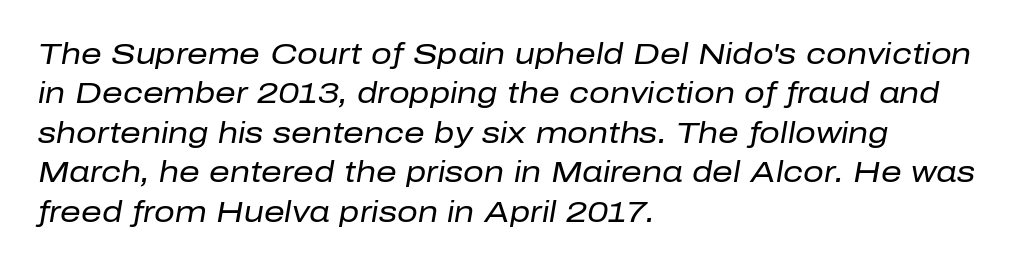
Caption: multi-line text, flush left, ragged right. Notice how the stems are inclined rather than vertical — that's the hallmark of italics. Has an underline been added? It has not. No heavy texture on the line: the type isn't bold. Normally led — the rows are evenly, conventionally spaced. Do the characters align in a grid? No, the font is proportional.
